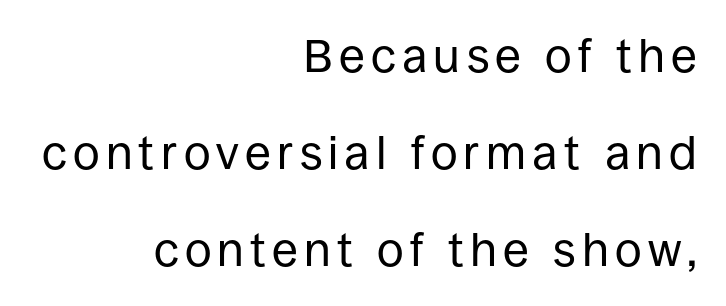
{"serif": "no", "italic": "no", "bold": "no", "weight": "regular", "width": "normal", "stroke_contrast": "low", "x_height": "large", "monospaced": "no", "underline": "no", "align": "right", "line_spacing": "loose", "line_spacing_ratio": 2.06, "glyph_px": 47}
